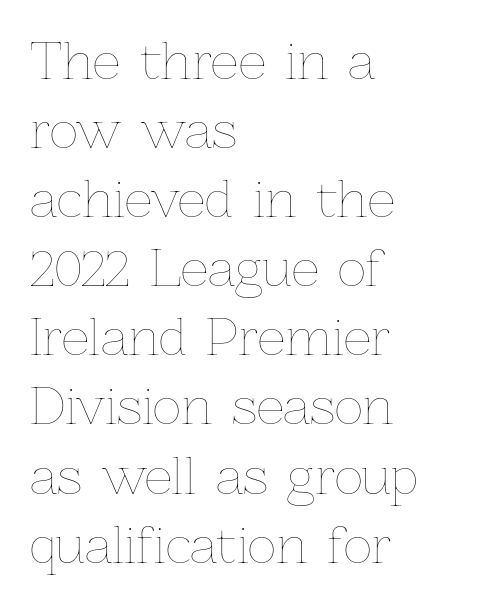
The image shows 49 px thin type, upright; set left-aligned, normal line spacing (1.41x), normal letter spacing, not underlined; low stroke contrast and a medium x-height.
